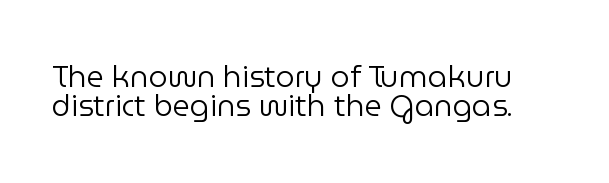
Q: Is the text bold? A: No.
Q: Is the text italic (slanted)? A: No, it is upright.
Q: Is the typeface a serif or a sans-serif typeface? A: Sans-serif.
Q: Is the text underlined? A: No.
Q: Is the spacing between letters normal or unusually wide? A: Normal.
Q: Is the spacing between lines tight, normal or loose? A: Tight.
Q: Width (condensed, normal, or wide)? A: Normal.
Q: Stroke contrast? A: Low.
Q: x-height? A: Medium.
Q: Monospaced? A: No.
